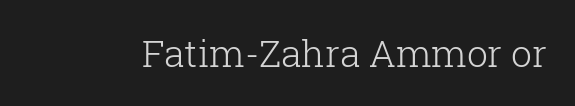
The image shows 37 px light serif type, upright; set normal letter spacing, not underlined; low stroke contrast and a medium x-height.
